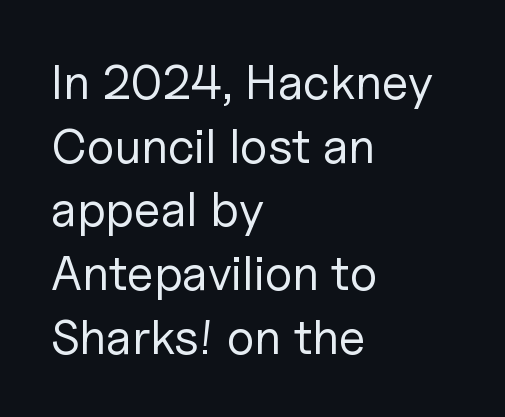
Q: Is the text bold? A: No.
Q: Is the text italic (slanted)? A: No, it is upright.
Q: Is the typeface a serif or a sans-serif typeface? A: Sans-serif.
Q: Is the text underlined? A: No.
Q: How is the paragraph aligned? A: Left-aligned.
Q: Is the spacing between letters normal or unusually wide? A: Normal.
Q: Is the spacing between lines tight, normal or loose? A: Normal.
Q: Width (condensed, normal, or wide)? A: Normal.
Q: Stroke contrast? A: Low.
Q: x-height? A: Medium.
Q: Monospaced? A: No.
